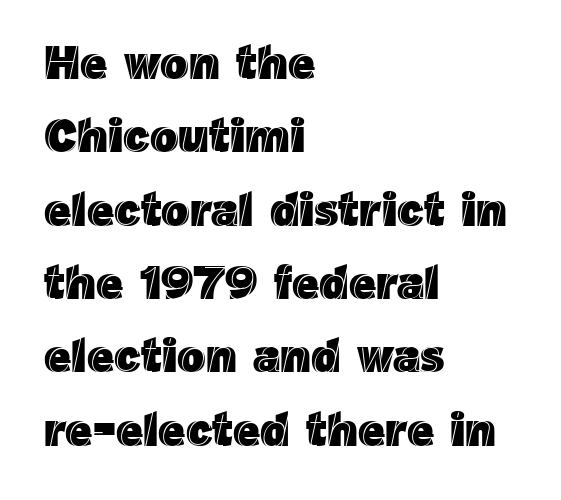
The image shows 47 px text type, upright; set left-aligned, normal line spacing (1.56x), normal letter spacing, not underlined; a medium x-height.
